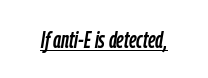
{"italic": "yes", "lean": "right", "slant_degrees": 9, "underline": "yes", "letter_spacing": "normal", "letter_spacing_em": 0.0, "glyph_px": 24}
